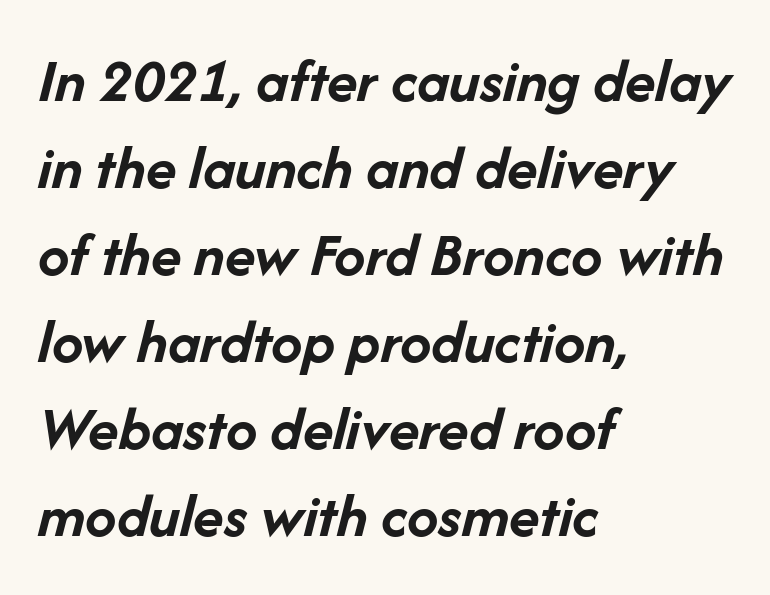
Q: Is the text bold? A: Yes.
Q: Is the text italic (slanted)? A: Yes, it leans right by about 14 degrees.
Q: Is the text underlined? A: No.
Q: How is the paragraph aligned? A: Left-aligned.
Q: Is the spacing between letters normal or unusually wide? A: Normal.
Q: Is the spacing between lines tight, normal or loose? A: Normal.
Q: Width (condensed, normal, or wide)? A: Normal.
Q: Stroke contrast? A: Low.
Q: x-height? A: Medium.
Q: Monospaced? A: No.
